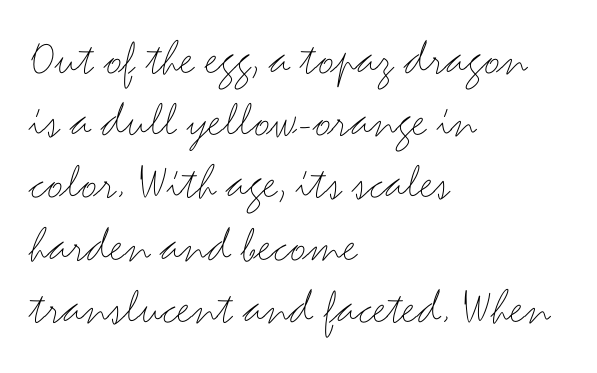
Words float on clear page, feet unadorned. Where is the straight margin? On the left. Nothing heavy about these letters — not bold at all. Do the characters align in a grid? No, the font is proportional. Is this a sans? Yes — the strokes have no serifs.
